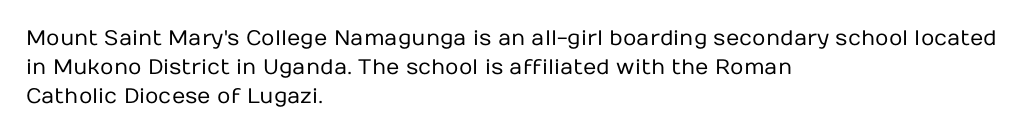
Tracking here is standard; glyphs follow each other at the usual distance. Heft: none added — not bold. These lines are set flush left with a ragged right edge. The letters stand straight up with perfectly vertical stems. Has an underline been added? It has not.
